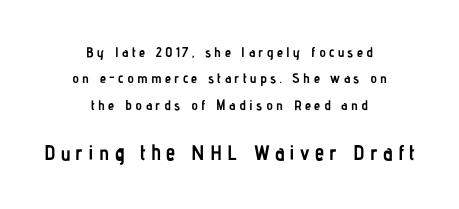
Typesetter's note: full bold, strokes at maximum text heaviness. Do the letters lean? They stand straight. Neither beginnings nor endings align; midpoints do. These two chunks differ in scale, with the bottom chunk taking the larger measure. The letterforms stand isolated, each surrounded by extra space.
